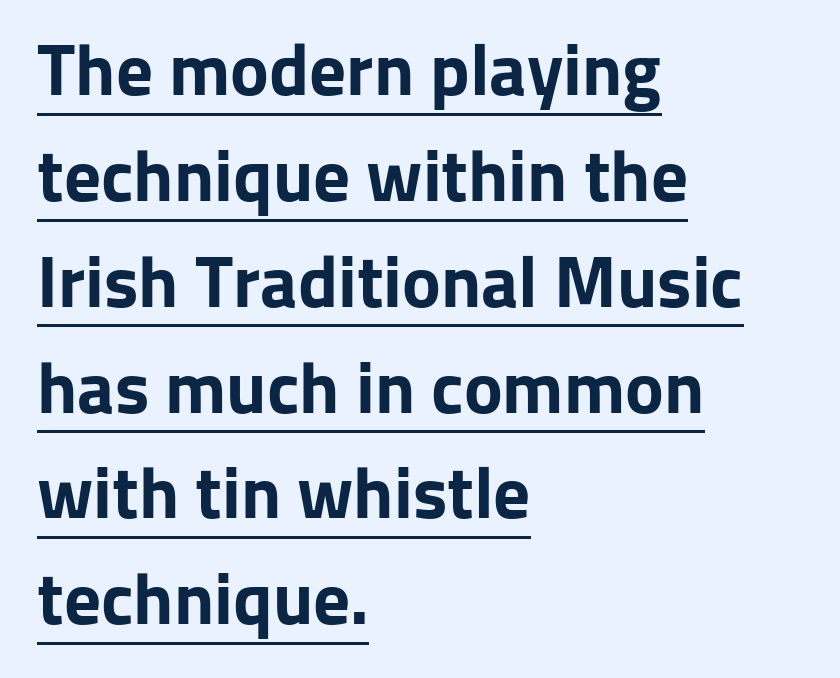
{"serif": "no", "italic": "no", "bold": "yes", "weight": "bold", "width": "normal", "stroke_contrast": "low", "x_height": "medium", "monospaced": "no", "underline": "yes", "align": "left", "line_spacing": "normal", "line_spacing_ratio": 1.45, "letter_spacing": "normal", "letter_spacing_em": 0.0, "glyph_px": 73}
